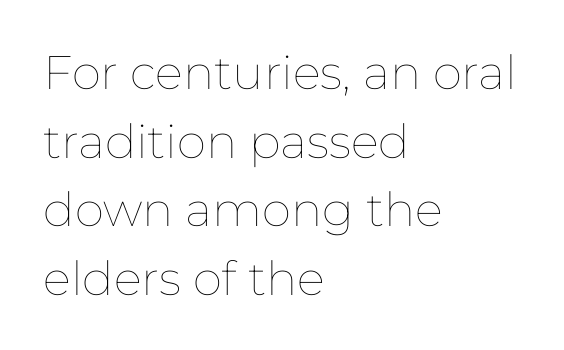
Spacing verdict: proportional, widths tailored to each character. Whoever set this chose a conventional vertical rhythm. Rule under the text: the space is simply empty. Horizontally, the lines are justified to the leading edge only. Posture: straight, roman, zero tilt.
